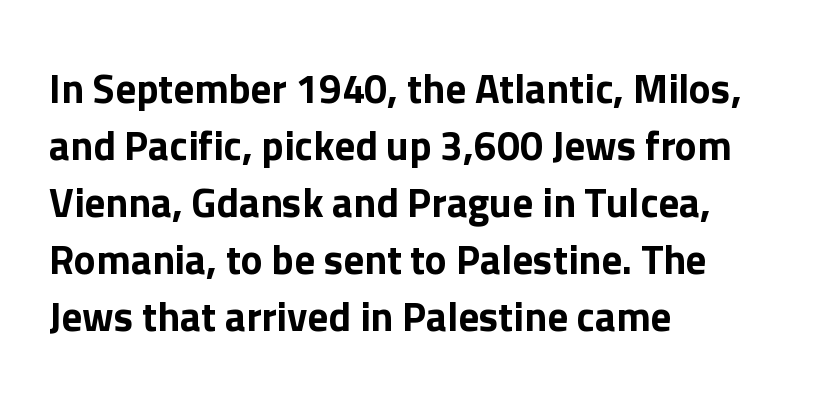
The space directly below the letters is spotless. Tracking here is standard; glyphs follow each other at the usual distance. Style check: upright. The text was rendered using a sans face with plain stroke endings. The face used here is proportionally spaced, like ordinary book or web type.
